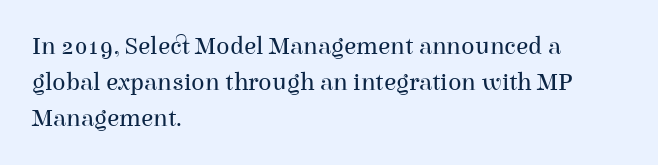
Q: Is the text bold? A: No.
Q: Is the text italic (slanted)? A: No, it is upright.
Q: Is the text underlined? A: No.
Q: How is the paragraph aligned? A: Left-aligned.
Q: Is the spacing between letters normal or unusually wide? A: Normal.
Q: Is the spacing between lines tight, normal or loose? A: Normal.
